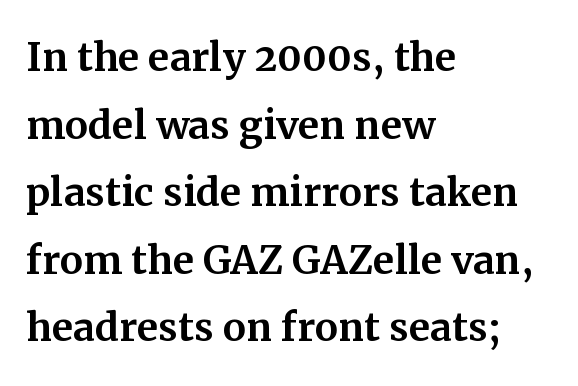
The image shows 52 px serif type, upright; set left-aligned, normal line spacing (1.3x), normal letter spacing, not underlined; medium stroke contrast and a medium x-height.
